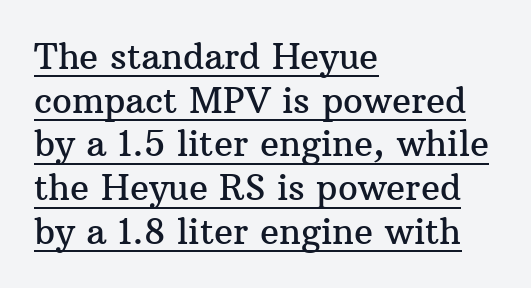
Q: Is the text italic (slanted)? A: No, it is upright.
Q: Is the typeface a serif or a sans-serif typeface? A: Serif.
Q: Is the text underlined? A: Yes.
Q: How is the paragraph aligned? A: Left-aligned.
Q: Is the spacing between letters normal or unusually wide? A: Normal.
Q: Is the spacing between lines tight, normal or loose? A: Normal.
Q: Width (condensed, normal, or wide)? A: Normal.
Q: Stroke contrast? A: Medium.
Q: x-height? A: Medium.
Q: Monospaced? A: No.
